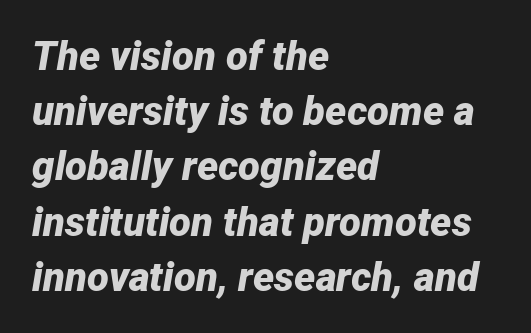
Q: Is the text bold? A: Yes.
Q: Is the text italic (slanted)? A: Yes, it leans right by about 12 degrees.
Q: Is the text underlined? A: No.
Q: How is the paragraph aligned? A: Left-aligned.
Q: Is the spacing between letters normal or unusually wide? A: Normal.
Q: Is the spacing between lines tight, normal or loose? A: Normal.
Q: Width (condensed, normal, or wide)? A: Normal.
Q: Stroke contrast? A: Low.
Q: x-height? A: Medium.
Q: Monospaced? A: No.
